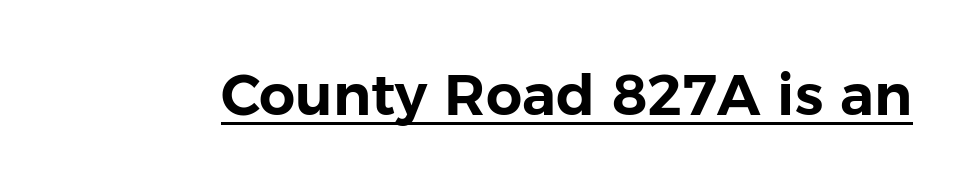
{"serif": "no", "italic": "no", "width": "normal", "stroke_contrast": "low", "x_height": "medium", "monospaced": "no", "underline": "yes", "letter_spacing": "normal", "letter_spacing_em": 0.0, "glyph_px": 57}
